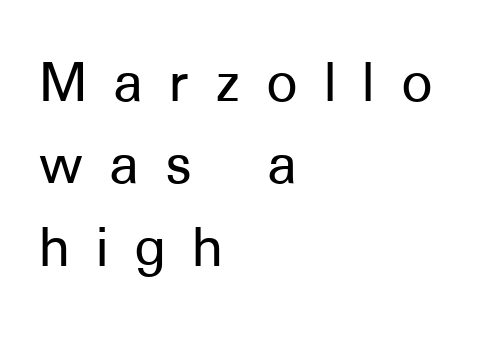
The image shows 62 px sans-serif type, upright; set left-aligned, normal line spacing (1.33x), unusually wide letter spacing (+0.42 em), not underlined; low stroke contrast and a medium x-height.
